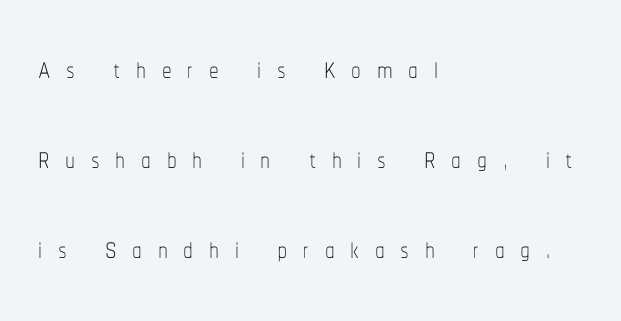
Q: Is the text bold? A: No.
Q: Is the text italic (slanted)? A: No, it is upright.
Q: Is the text underlined? A: No.
Q: How is the paragraph aligned? A: Left-aligned.
Q: Is the spacing between letters normal or unusually wide? A: Unusually wide.
Q: Is the spacing between lines tight, normal or loose? A: Loose.
Q: Width (condensed, normal, or wide)? A: Condensed.
Q: Stroke contrast? A: Low.
Q: x-height? A: Medium.
Q: Monospaced? A: No.
